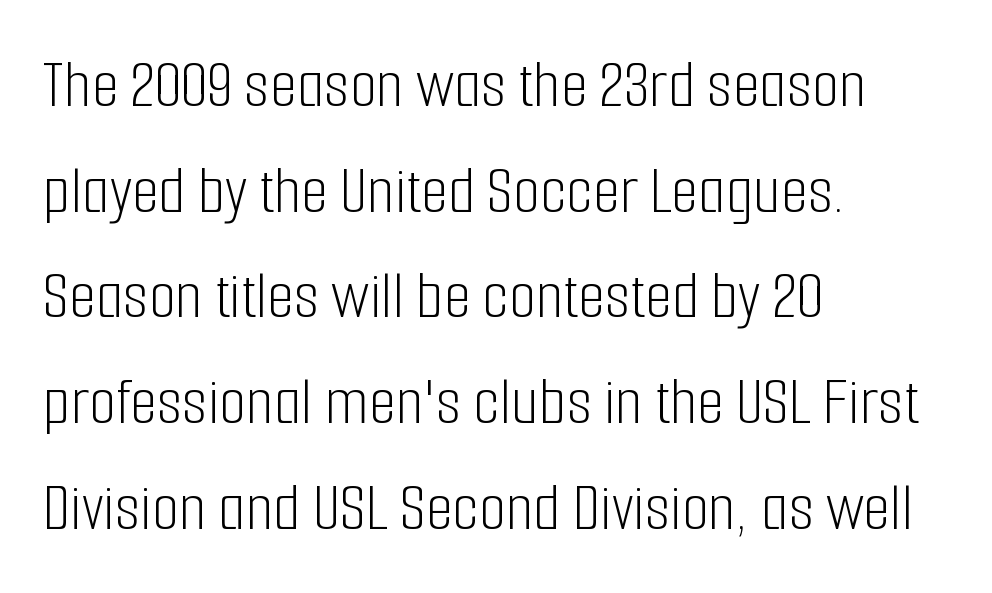
{"serif": "no", "italic": "no", "bold": "no", "weight": "light", "width": "condensed", "stroke_contrast": "low", "x_height": "medium", "monospaced": "no", "underline": "no", "align": "left", "line_spacing": "normal", "line_spacing_ratio": 1.51, "letter_spacing": "normal", "letter_spacing_em": 0.0, "glyph_px": 70}
